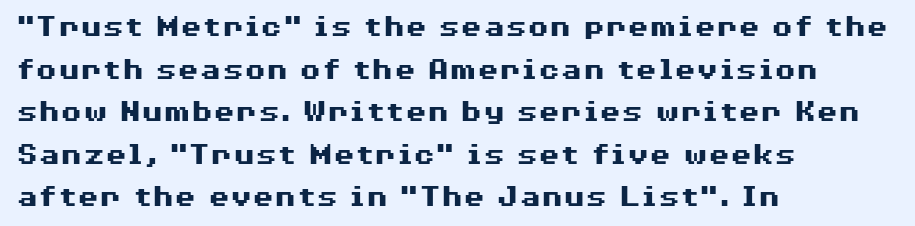
Type style note: lacks serifs. Successive baselines arrive at the customary interval. These words are printed bold, with thick strokes throughout. These lines were composed using upright roman letters. Characters follow at the spacing the type designer built in. The letters advance in unequal steps, a hallmark of proportional type.
